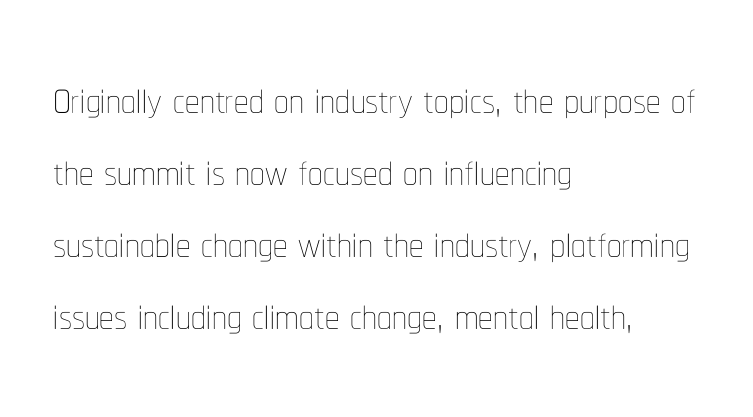
The image shows 58 px thin, condensed type, upright; set left-aligned, line spacing 1.24x, normal letter spacing, not underlined; low stroke contrast and a medium x-height.
